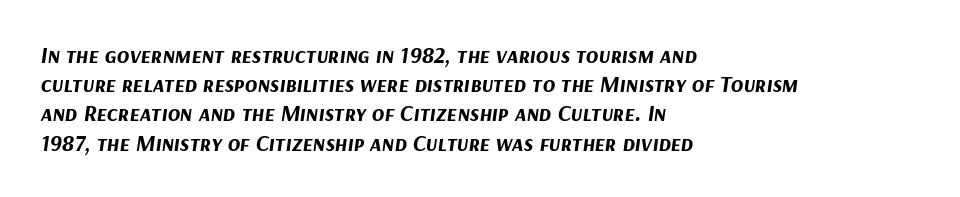
Q: Is the text bold? A: Yes.
Q: Is the text italic (slanted)? A: Yes, it leans right by about 9 degrees.
Q: Is the text underlined? A: No.
Q: How is the paragraph aligned? A: Left-aligned.
Q: Is the spacing between letters normal or unusually wide? A: Normal.
Q: Is the spacing between lines tight, normal or loose? A: Normal.
